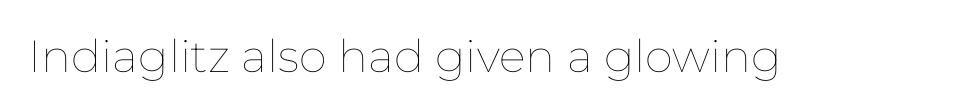
The image shows 45 px thin type, upright; set normal letter spacing, not underlined; low stroke contrast and a medium x-height.
